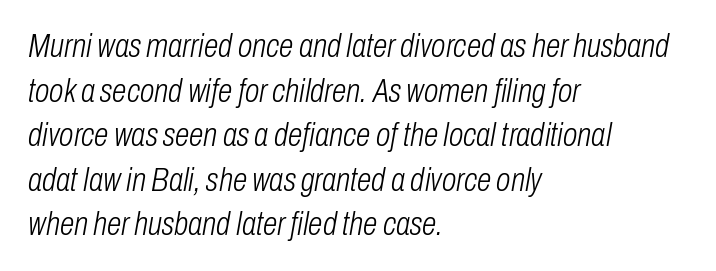
The image shows 33 px light, condensed type, italic (leaning right); set left-aligned, normal line spacing (1.35x), normal letter spacing, not underlined; low stroke contrast and a medium x-height.
